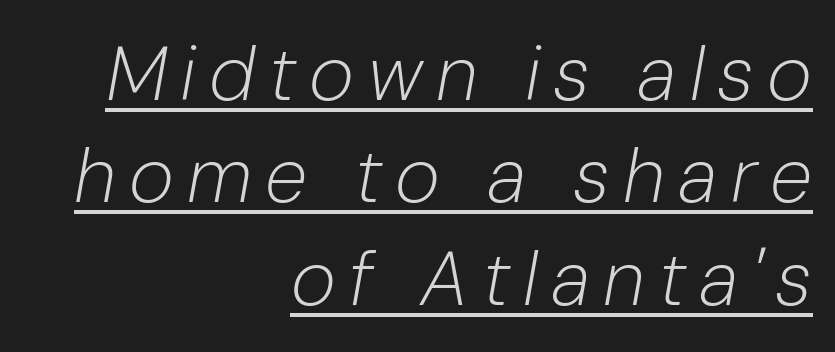
The image shows 77 px light type, italic (leaning right); set right-aligned, normal line spacing (1.33x), underlined; low stroke contrast and a medium x-height.
